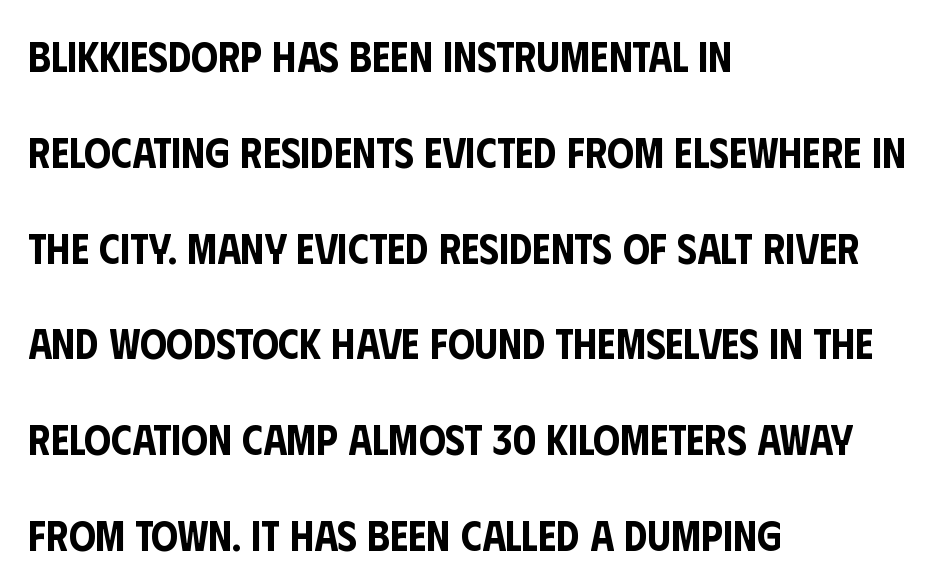
{"serif": "no", "italic": "no", "width": "condensed", "stroke_contrast": "low", "x_height": "large", "monospaced": "no", "underline": "no", "align": "left", "line_spacing": "loose", "line_spacing_ratio": 2.28, "letter_spacing": "normal", "letter_spacing_em": 0.0, "glyph_px": 42}
